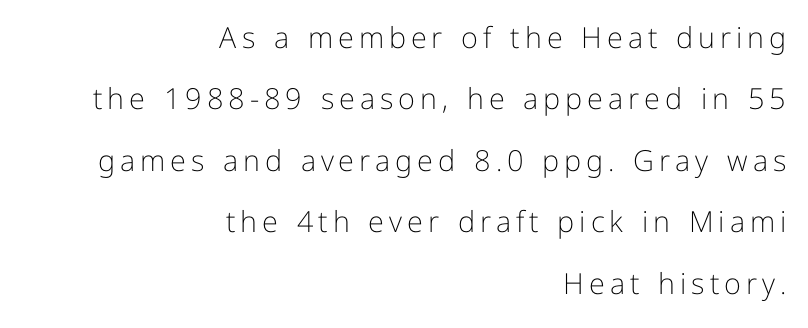
{"serif": "no", "italic": "no", "bold": "no", "weight": "light", "width": "normal", "stroke_contrast": "low", "x_height": "medium", "monospaced": "no", "underline": "no", "align": "right", "line_spacing": "loose", "line_spacing_ratio": 2.12, "glyph_px": 29}
